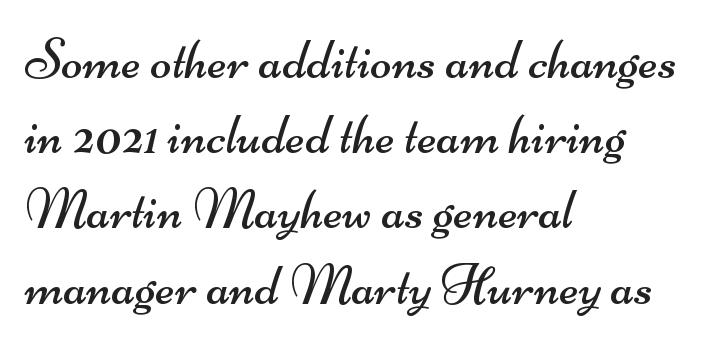
{"serif": "no", "bold": "no", "weight": "regular", "width": "wide", "stroke_contrast": "medium", "x_height": "small", "monospaced": "no", "underline": "no", "align": "left", "line_spacing": "normal", "line_spacing_ratio": 1.32, "letter_spacing": "normal", "letter_spacing_em": 0.0, "glyph_px": 57}
